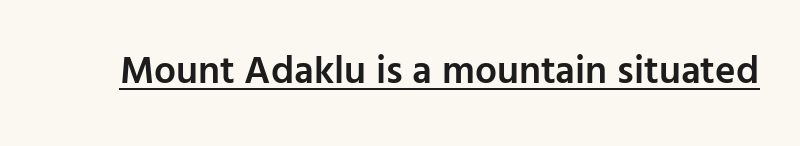
{"serif": "no", "italic": "no", "bold": "semi", "weight": "semibold", "width": "normal", "stroke_contrast": "low", "x_height": "medium", "monospaced": "no", "underline": "yes", "letter_spacing": "normal", "letter_spacing_em": 0.0, "glyph_px": 39}
